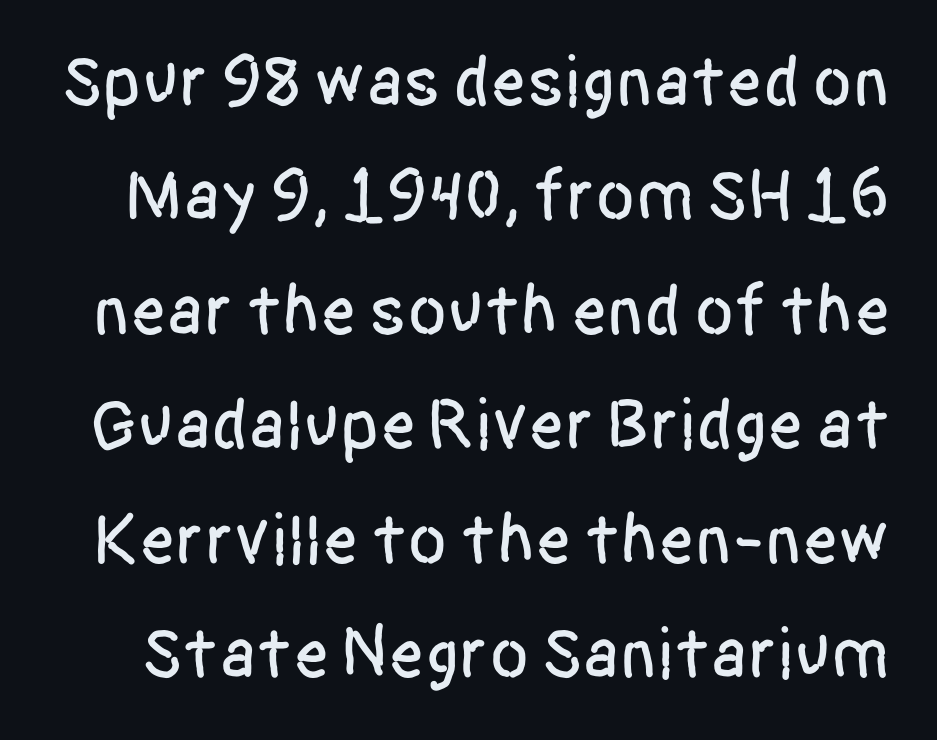
{"serif": "no", "italic": "no", "width": "condensed", "stroke_contrast": "low", "x_height": "large", "monospaced": "no", "underline": "no", "line_spacing": "normal", "line_spacing_ratio": 1.59, "letter_spacing": "normal", "letter_spacing_em": 0.0, "glyph_px": 72}
